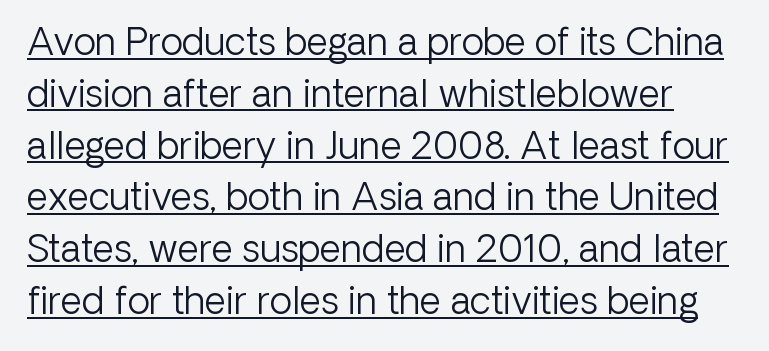
{"serif": "no", "italic": "no", "bold": "no", "weight": "light", "width": "normal", "stroke_contrast": "low", "x_height": "medium", "monospaced": "no", "underline": "yes", "line_spacing": "normal", "line_spacing_ratio": 1.4, "letter_spacing": "normal", "letter_spacing_em": 0.0, "glyph_px": 37}
